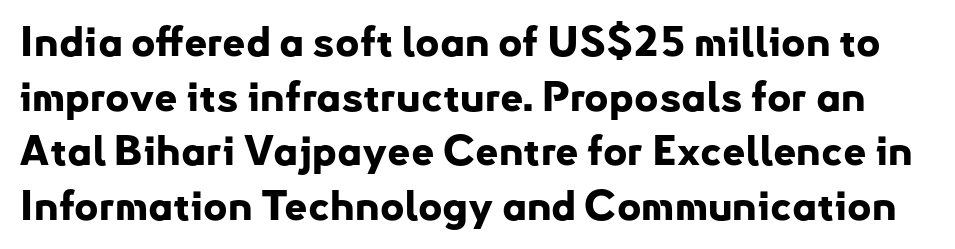
{"serif": "no", "italic": "no", "bold": "yes", "weight": "bold", "width": "normal", "stroke_contrast": "low", "x_height": "small", "monospaced": "no", "underline": "no", "line_spacing": "normal", "line_spacing_ratio": 1.33, "letter_spacing": "normal", "letter_spacing_em": 0.0, "glyph_px": 41}
